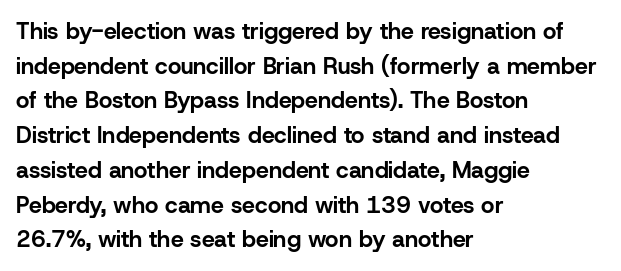
The image shows 23 px bold type, upright; set left-aligned, normal line spacing (1.51x), normal letter spacing, not underlined.
